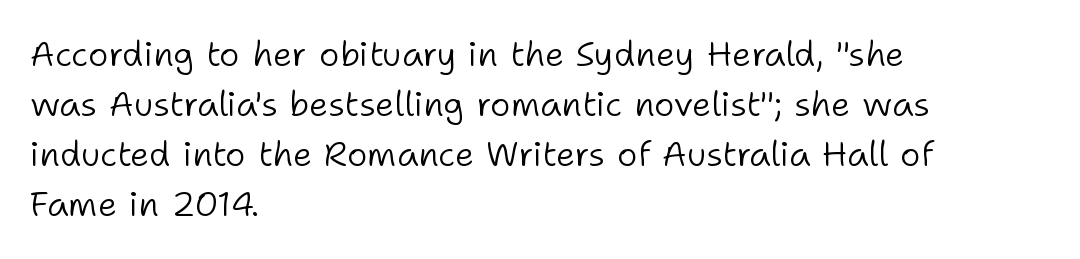
Reading down the block, your eye returns to a fixed left position each line. The typeface chosen for these lines omits serifs. Is the letter spacing exaggerated? No — it looks like the ordinary default. Glance below the letters and you will spot only blank space.
